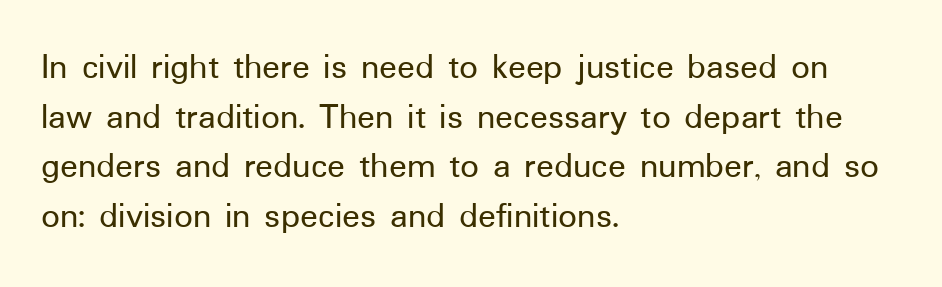
Examine the stroke ends and you'll find no serifs. Caption: standard tracking, unaltered. The ragged edge is on the right, which tells us the setting is flush left. Is there any slant? The stems are plumb. Regarding leading, the lines here are spaced in the standard way.
